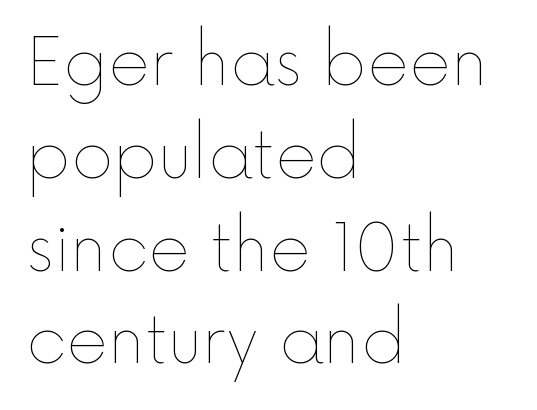
The image shows 64 px thin type, upright; set left-aligned, normal line spacing (1.45x), normal letter spacing, not underlined; a medium x-height.
